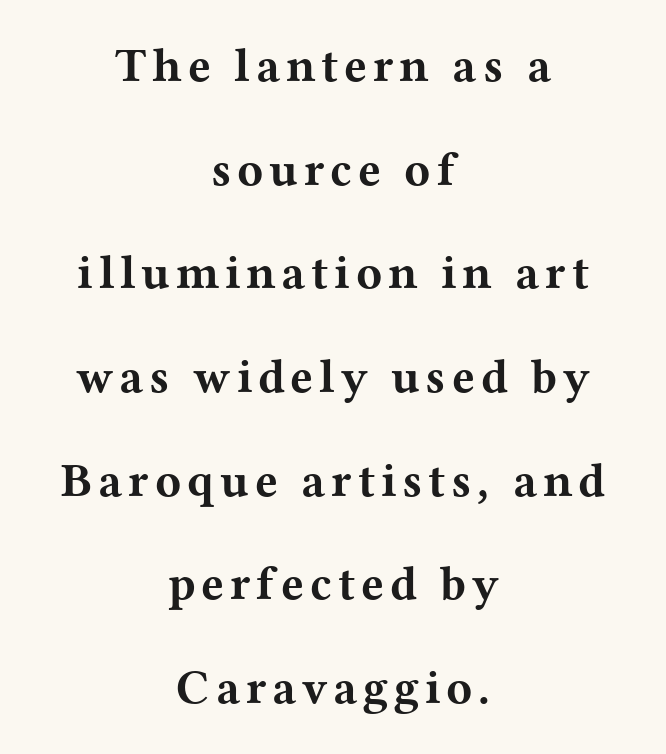
The image shows 48 px bold, wide serif type, upright; set centered, loose line spacing (2.16x), not underlined; medium stroke contrast and a medium x-height.
